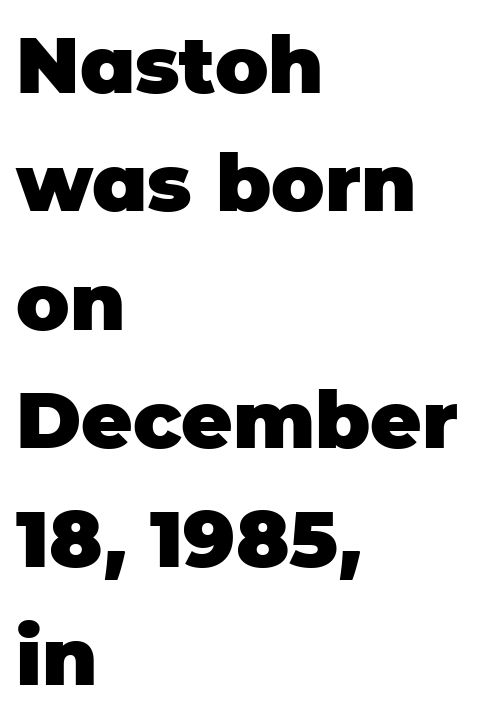
Q: Is the text bold? A: Yes.
Q: Is the text italic (slanted)? A: No, it is upright.
Q: Is the typeface a serif or a sans-serif typeface? A: Sans-serif.
Q: Is the text underlined? A: No.
Q: How is the paragraph aligned? A: Left-aligned.
Q: Is the spacing between letters normal or unusually wide? A: Normal.
Q: Is the spacing between lines tight, normal or loose? A: Normal.
Q: Width (condensed, normal, or wide)? A: Normal.
Q: Stroke contrast? A: Low.
Q: x-height? A: Large.
Q: Monospaced? A: No.
